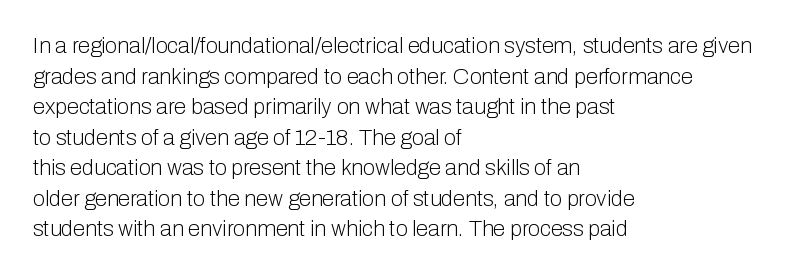
Here the glyphs are tracked normally, forming tight word shapes. This sample keeps an unexceptional amount of space between lines. Every character sits straight up, as roman type does. Each stroke keeps to a modest, everyday thickness or less. This rendering uses left alignment, leaving the right contour irregular. Descenders are the only things crossing below the line.
